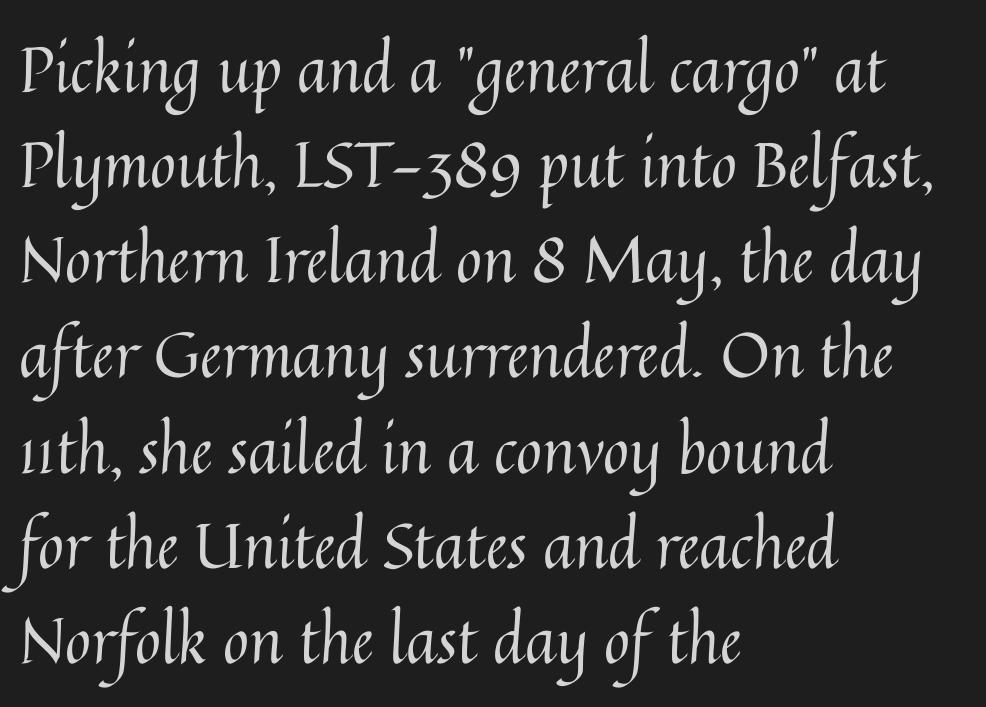
Stems here are at most as thick as an everyday book face. Does extra space separate the letters? No, they use regular spacing. The space beneath each line is pristine and unruled.
